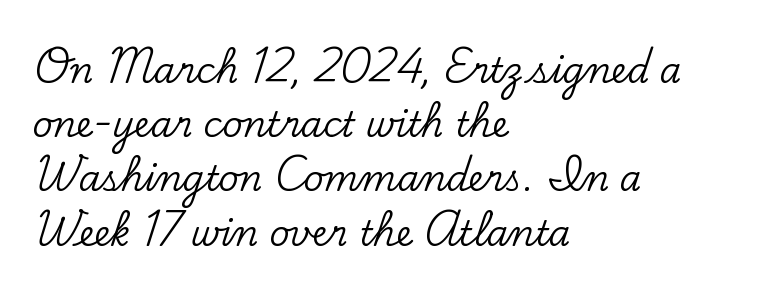
The vertical gap from one line to the next is medium. The face used here is proportionally spaced, like ordinary book or web type. Teacher's note: observe the even left margin — that is flush-left alignment.
